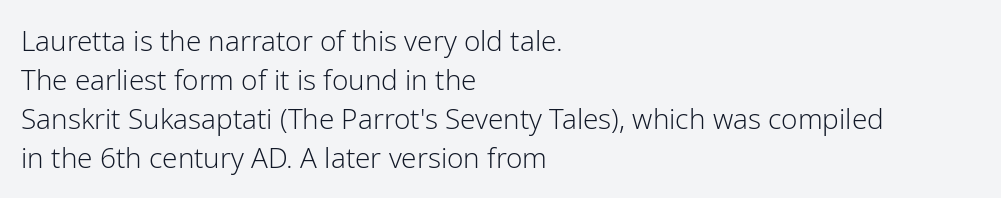
Here the glyphs are tracked normally, forming tight word shapes. Look at the bottom of the vertical strokes: they stop flat, with no serifs. A roman cut, with each character standing at attention. Reading down the column, the eye jumps a familiar distance to each next line. Underlining? Definitely not there. The letters advance in unequal steps, a hallmark of proportional type.
